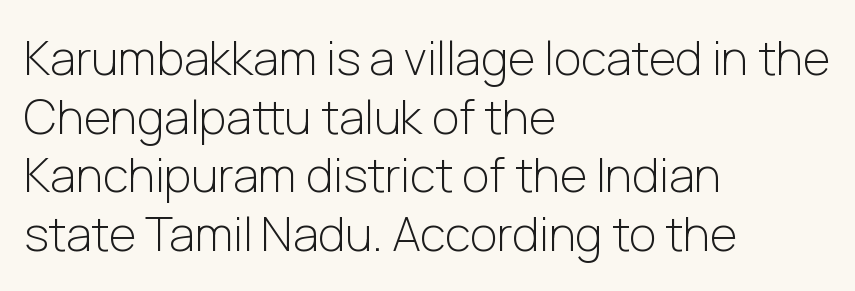
The image shows 47 px light sans-serif type, upright; set left-aligned, normal line spacing (1.25x), normal letter spacing, not underlined; low stroke contrast and a medium x-height.
